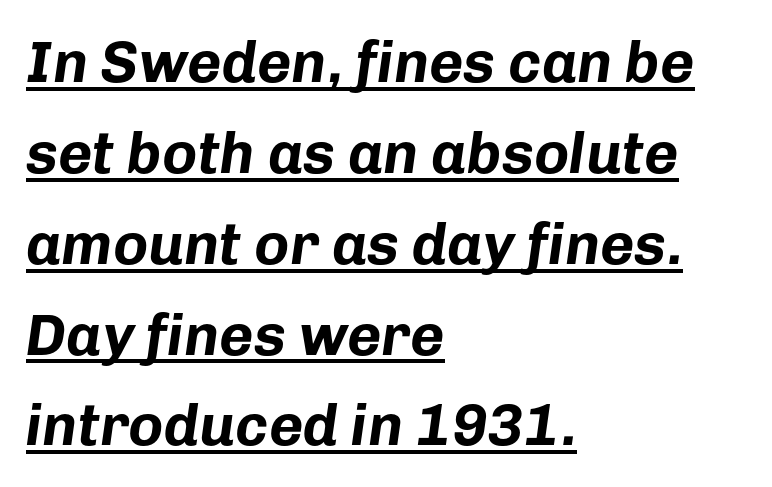
{"italic": "yes", "lean": "right", "slant_degrees": 8, "bold": "yes", "weight": "bold", "width": "normal", "stroke_contrast": "low", "x_height": "medium", "monospaced": "no", "underline": "yes", "align": "left", "line_spacing": "normal", "line_spacing_ratio": 1.54, "letter_spacing": "normal", "letter_spacing_em": 0.0, "glyph_px": 59}
